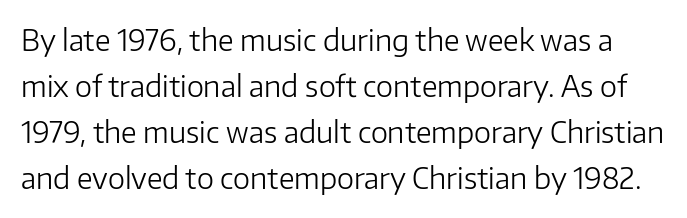
Q: Is the text bold? A: No.
Q: Is the text italic (slanted)? A: No, it is upright.
Q: Is the typeface a serif or a sans-serif typeface? A: Sans-serif.
Q: Is the text underlined? A: No.
Q: Is the spacing between letters normal or unusually wide? A: Normal.
Q: Is the spacing between lines tight, normal or loose? A: Normal.
Q: Width (condensed, normal, or wide)? A: Normal.
Q: Stroke contrast? A: Low.
Q: x-height? A: Medium.
Q: Monospaced? A: No.
